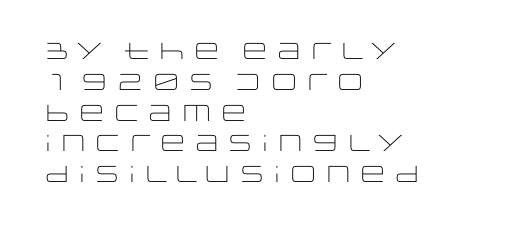
{"italic": "no", "bold": "no", "underline": "no", "align": "left", "line_spacing": "normal", "line_spacing_ratio": 1.34, "letter_spacing": "normal", "letter_spacing_em": 0.0, "glyph_px": 23}
